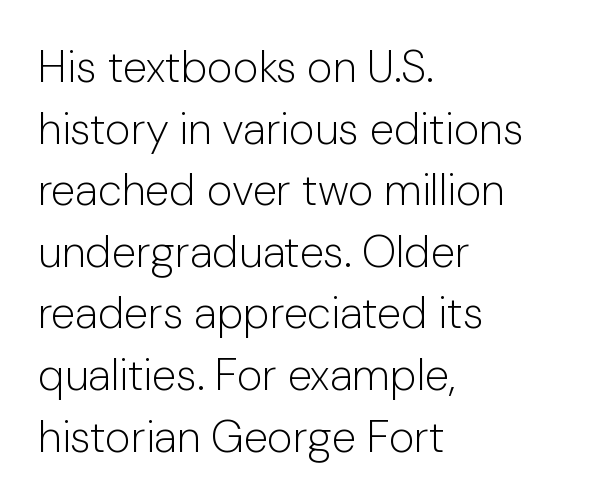
The letters sit at their default tracking, neither squeezed nor spread. The glyphs in this specimen are sans serif. Italic: no, the glyphs are upright roman. You could not count columns in this text — the font is proportionally spaced.
